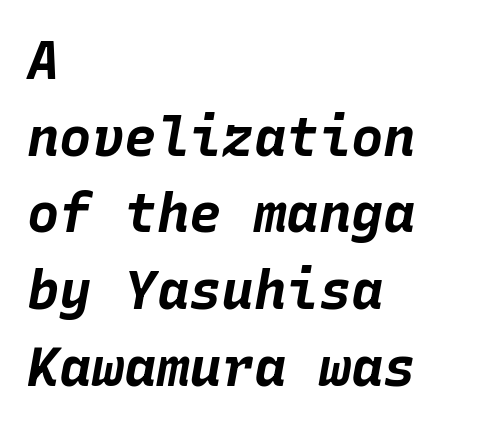
The image shows 54 px bold type, italic (leaning right), monospaced; set left-aligned, normal line spacing (1.42x), normal letter spacing, not underlined; low stroke contrast and a large x-height.
